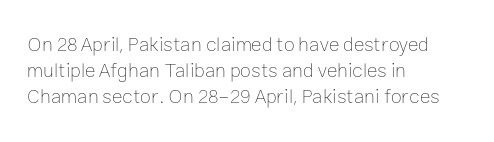
The image shows 20 px text type, upright; set left-aligned, normal line spacing (1.3x), normal letter spacing, not underlined.
